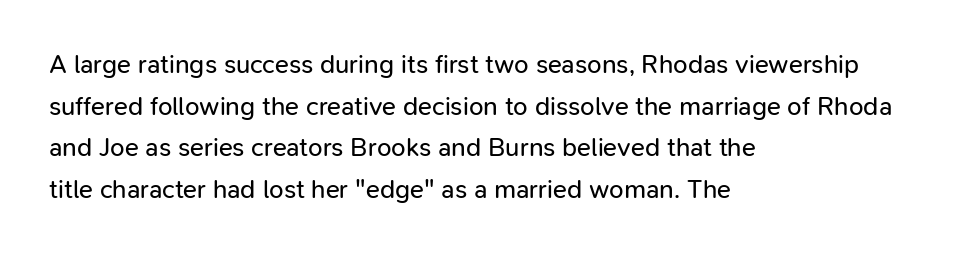
{"italic": "no", "bold": "no", "underline": "no", "align": "left", "line_spacing": "normal", "line_spacing_ratio": 1.6, "letter_spacing": "normal", "letter_spacing_em": 0.0, "glyph_px": 26}
